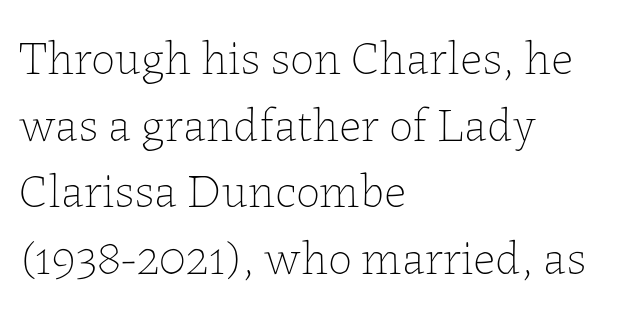
The image shows 48 px thin type, upright; set left-aligned, normal line spacing (1.39x), normal letter spacing, not underlined; low stroke contrast and a medium x-height.
